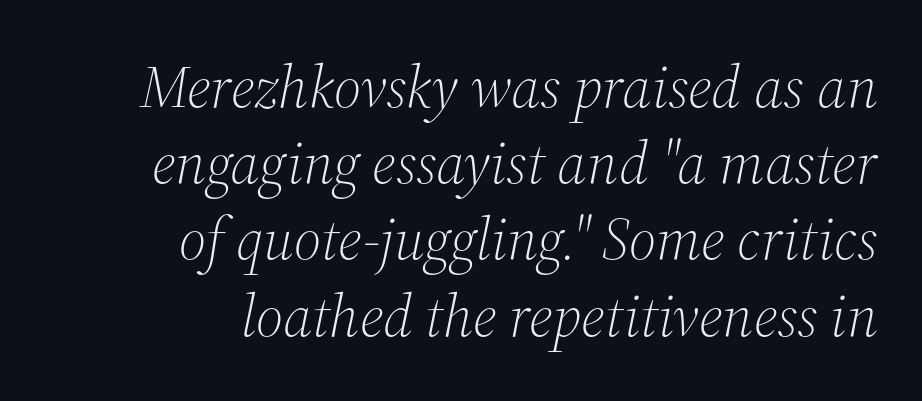
{"serif": "yes", "italic": "yes", "lean": "right", "slant_degrees": 12, "bold": "no", "weight": "light", "width": "normal", "stroke_contrast": "medium", "x_height": "medium", "monospaced": "no", "underline": "no", "align": "right", "line_spacing": "normal", "line_spacing_ratio": 1.27, "letter_spacing": "normal", "letter_spacing_em": 0.0, "glyph_px": 60}
